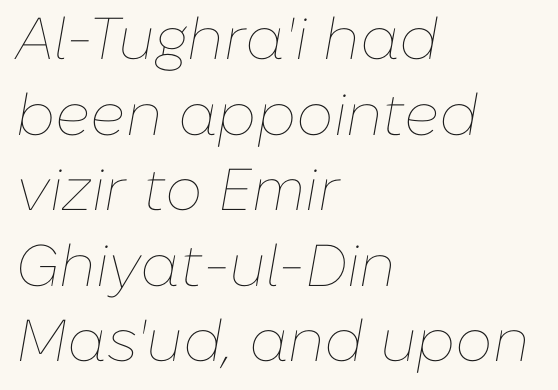
Q: Is the text bold? A: No.
Q: Is the text italic (slanted)? A: Yes, it leans right by about 10 degrees.
Q: Is the text underlined? A: No.
Q: How is the paragraph aligned? A: Left-aligned.
Q: Is the spacing between letters normal or unusually wide? A: Normal.
Q: Is the spacing between lines tight, normal or loose? A: Normal.
Q: Width (condensed, normal, or wide)? A: Normal.
Q: Stroke contrast? A: Low.
Q: x-height? A: Medium.
Q: Monospaced? A: No.
